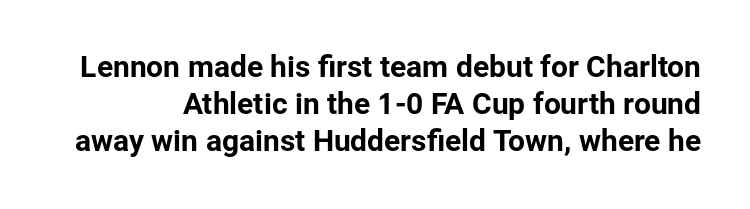
{"serif": "no", "italic": "no", "width": "normal", "stroke_contrast": "low", "x_height": "medium", "monospaced": "no", "underline": "no", "line_spacing_ratio": 1.24, "letter_spacing": "normal", "letter_spacing_em": 0.0, "glyph_px": 30}
